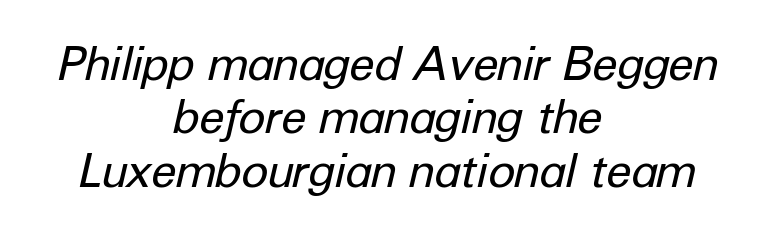
The image shows 46 px regular-weight type, italic (leaning right); set centered, line spacing 1.16x, normal letter spacing, not underlined; low stroke contrast and a medium x-height.
